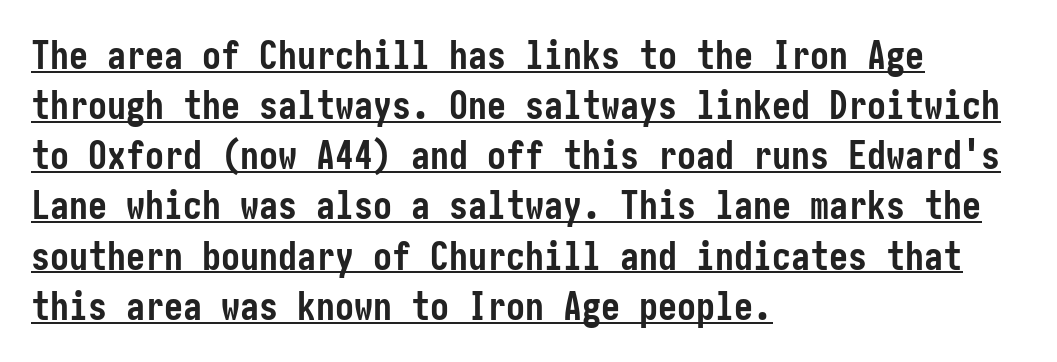
The lines sit at an ordinary, default distance from one another. Classification — sans serif. Every word sits above its own underline. The compositor pushed each line to the left boundary.
